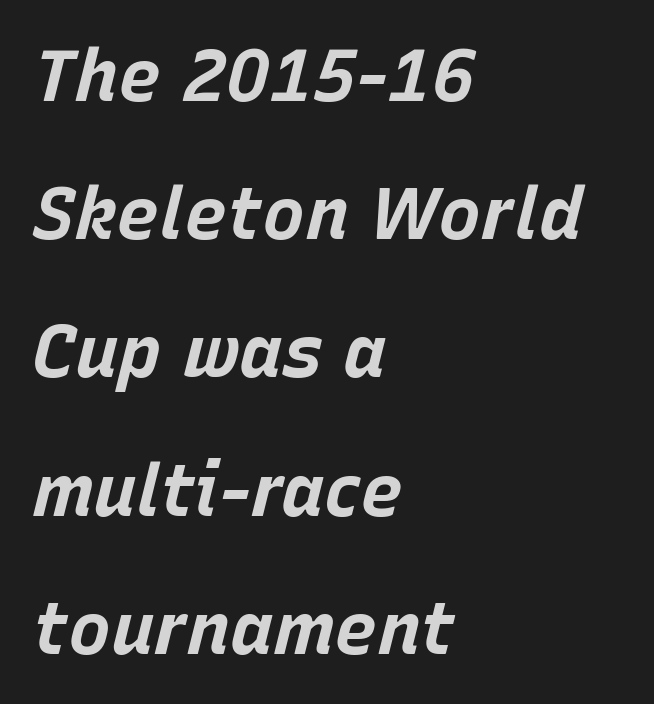
Q: Is the text bold? A: Yes.
Q: Is the text italic (slanted)? A: Yes, it leans right by about 15 degrees.
Q: Is the text underlined? A: No.
Q: How is the paragraph aligned? A: Left-aligned.
Q: Is the spacing between letters normal or unusually wide? A: Normal.
Q: Is the spacing between lines tight, normal or loose? A: Loose.
Q: Width (condensed, normal, or wide)? A: Normal.
Q: Stroke contrast? A: Low.
Q: x-height? A: Large.
Q: Monospaced? A: No.
